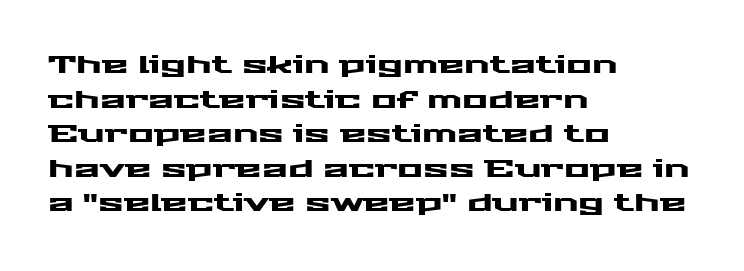
{"italic": "no", "underline": "no", "align": "left", "line_spacing": "normal", "line_spacing_ratio": 1.44, "letter_spacing": "normal", "letter_spacing_em": 0.0, "glyph_px": 24}
